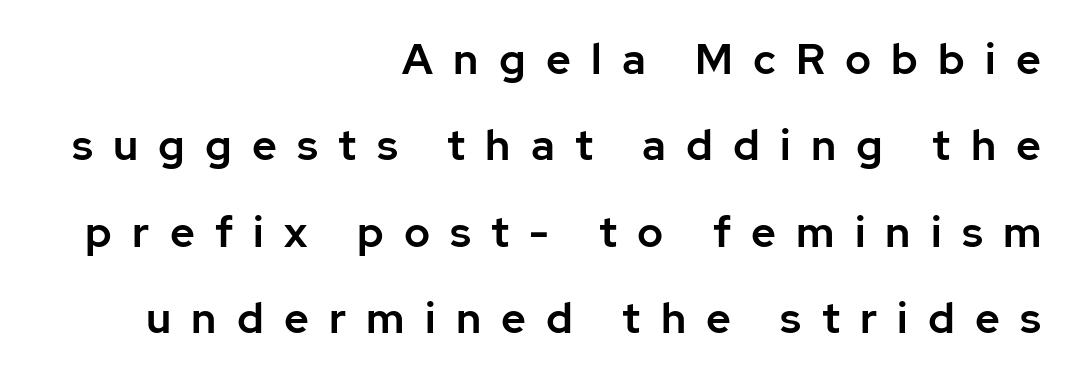
{"serif": "no", "italic": "no", "width": "normal", "stroke_contrast": "low", "x_height": "medium", "monospaced": "no", "underline": "no", "align": "right", "line_spacing": "loose", "line_spacing_ratio": 2.01, "letter_spacing": "wide", "letter_spacing_em": 0.47, "glyph_px": 43}
